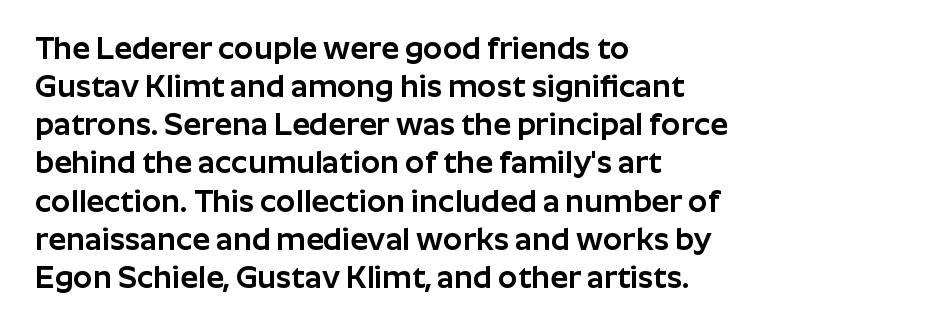
The image shows 31 px sans-serif type, upright; set left-aligned, line spacing 1.23x, normal letter spacing, not underlined; low stroke contrast and a medium x-height.
